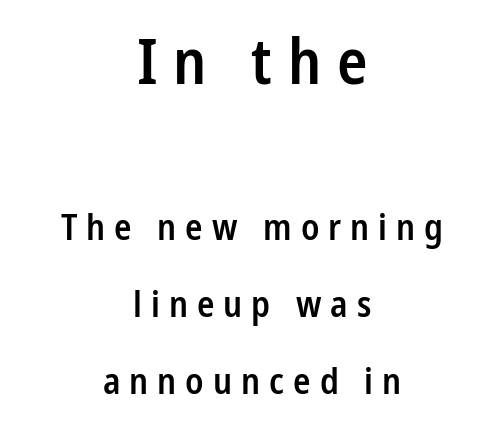
The image shows 63 px semibold, condensed sans-serif type, upright; set centered, loose line spacing (2.14x), unusually wide letter spacing (+0.25 em), not underlined; the first (top) block is 1.75x larger; low stroke contrast and a medium x-height.
